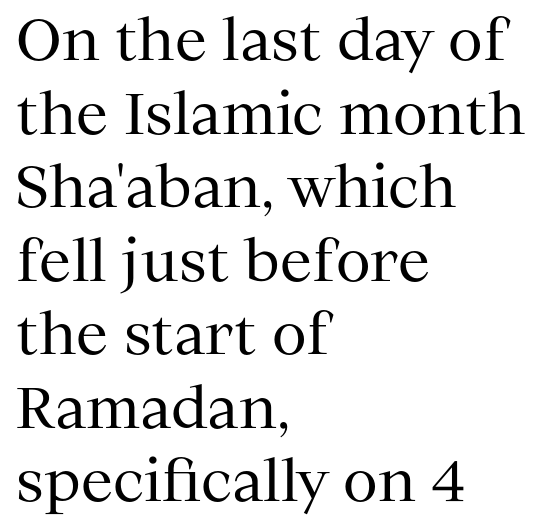
The face used here is proportionally spaced, like ordinary book or web type. The rendering anchors every line to the left-hand side. Here the glyphs are tracked normally, forming tight word shapes. Glance below the letters and you will spot only blank space.
